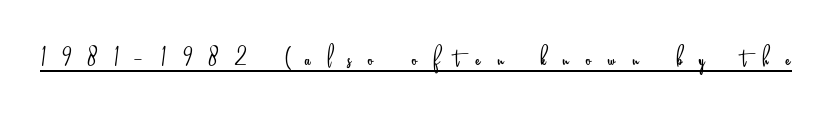
The image shows 34 px light, condensed sans-serif type; set unusually wide letter spacing (+0.49 em), underlined; low stroke contrast and a small x-height.
